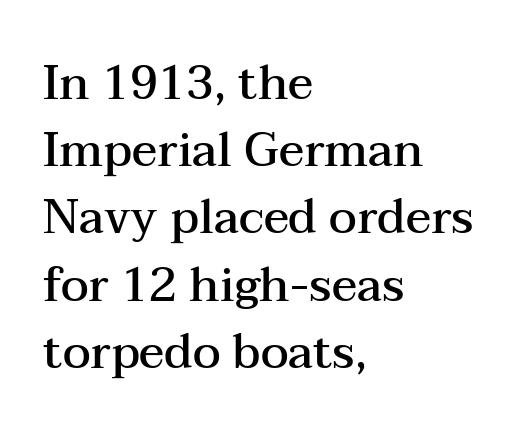
The image shows 47 px semibold, wide serif type, upright; set left-aligned, normal line spacing (1.43x), normal letter spacing, not underlined; medium stroke contrast and a medium x-height.
